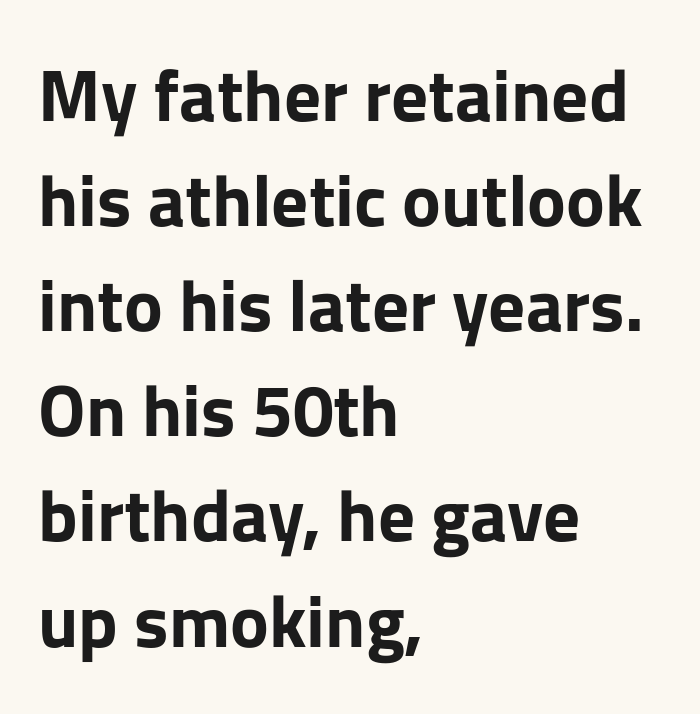
Students, observe: this is what conventionally led text looks like. In CSS terms this would be text-align: left. Stroke terminals: plain, sans-serif. The horizontal fit of the characters is conventional and even. The rendering uses natural spacing where letterforms have individual widths. The typography opts for an upright posture over an oblique one.
